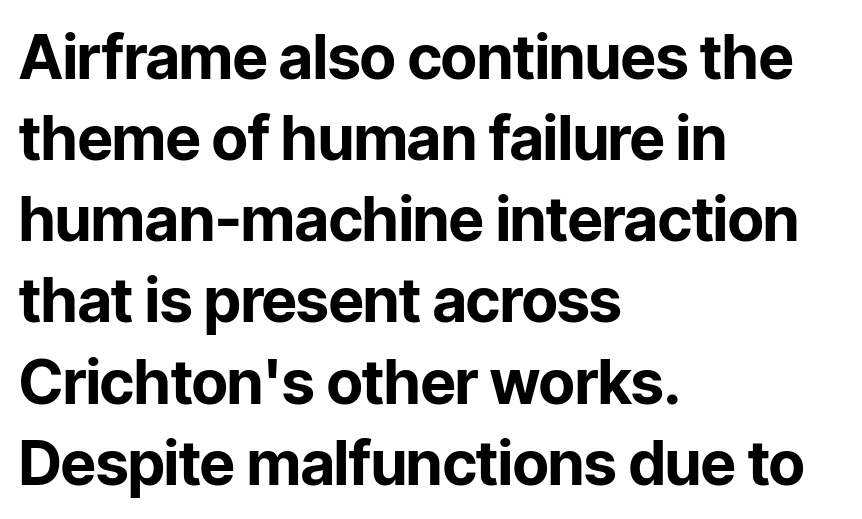
Letters rest on an invisible, unmarked baseline. Here the designer chose a conventional face with non-uniform glyph widths. Alignment: flush left. The sample has been set heavy, in full bold. Serif or sans? Sans — the stroke terminals are bare. Vertical spacing — default.
